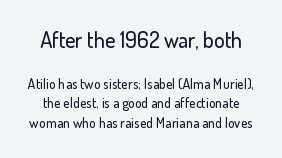
{"italic": "no", "underline": "no", "line_spacing": "normal", "line_spacing_ratio": 1.41, "letter_spacing": "normal", "letter_spacing_em": 0.0, "larger_block": "first", "size_ratio": 1.57, "glyph_px": 22}
